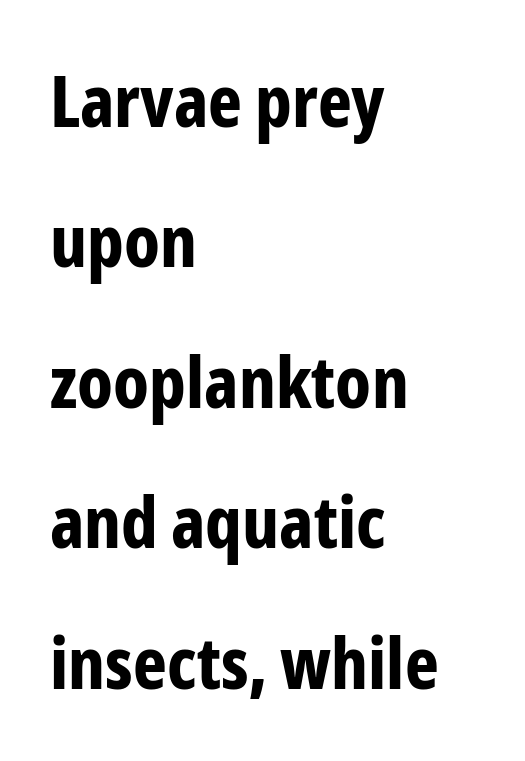
{"serif": "no", "italic": "no", "bold": "yes", "weight": "bold", "width": "condensed", "stroke_contrast": "low", "x_height": "medium", "monospaced": "no", "underline": "no", "align": "left", "line_spacing": "loose", "line_spacing_ratio": 1.95, "letter_spacing": "normal", "letter_spacing_em": 0.0, "glyph_px": 72}
